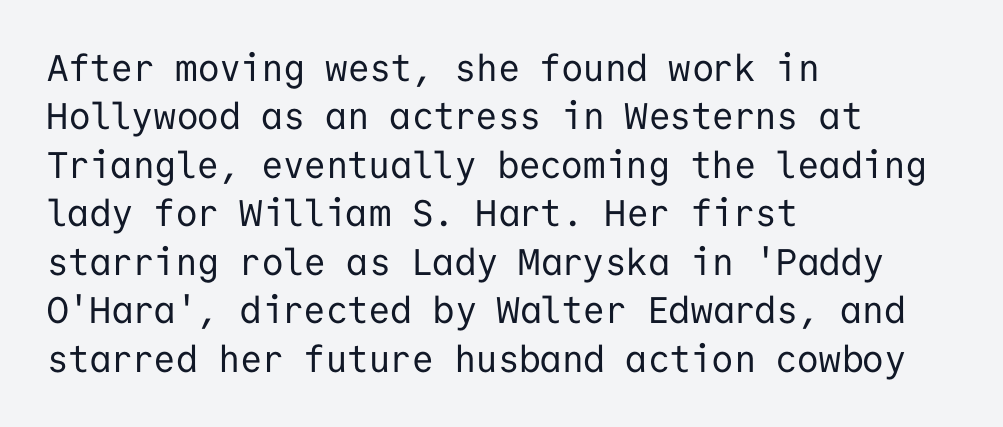
Q: Is the text bold? A: No.
Q: Is the text italic (slanted)? A: No, it is upright.
Q: Is the typeface a serif or a sans-serif typeface? A: Sans-serif.
Q: Is the text underlined? A: No.
Q: How is the paragraph aligned? A: Left-aligned.
Q: Is the spacing between letters normal or unusually wide? A: Normal.
Q: Is the spacing between lines tight, normal or loose? A: Normal.
Q: Width (condensed, normal, or wide)? A: Normal.
Q: Stroke contrast? A: Low.
Q: x-height? A: Medium.
Q: Monospaced? A: Yes.
